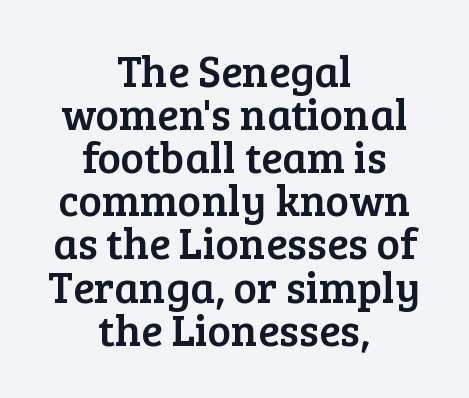
Q: Is the text italic (slanted)? A: No, it is upright.
Q: Is the typeface a serif or a sans-serif typeface? A: Serif.
Q: Is the text underlined? A: No.
Q: How is the paragraph aligned? A: Centered.
Q: Is the spacing between letters normal or unusually wide? A: Normal.
Q: Is the spacing between lines tight, normal or loose? A: Tight.
Q: Width (condensed, normal, or wide)? A: Normal.
Q: Stroke contrast? A: Low.
Q: x-height? A: Medium.
Q: Monospaced? A: No.
